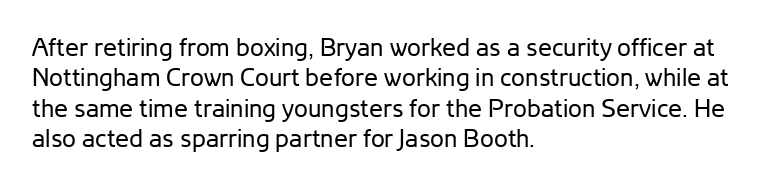
Nope, not italic — everything's standing straight. Only glyphs here, with clear space below each row. Leftover space on each line is placed entirely after the last word. The gaps between neighbouring characters are ordinary and unremarkable. A light-to-regular cut is what we see here.
